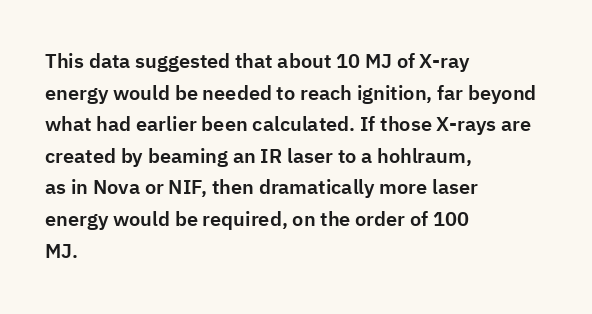
{"italic": "no", "underline": "no", "align": "left", "line_spacing": "normal", "line_spacing_ratio": 1.58, "letter_spacing": "normal", "letter_spacing_em": 0.0, "glyph_px": 20}
